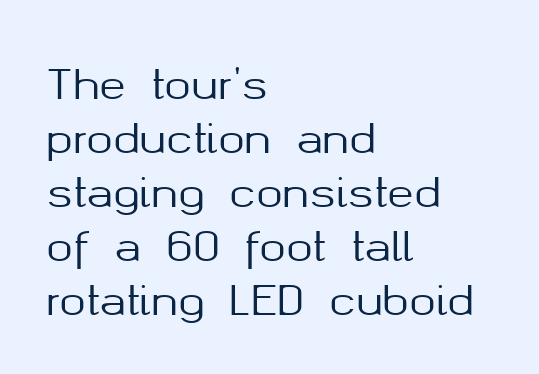
Here the designer chose a conventional face with non-uniform glyph widths. The typography opts for an upright posture over an oblique one. The space beneath each line is pristine and unruled. These lines are composed in type without serifs. This sample keeps an unexceptional amount of space between lines.
